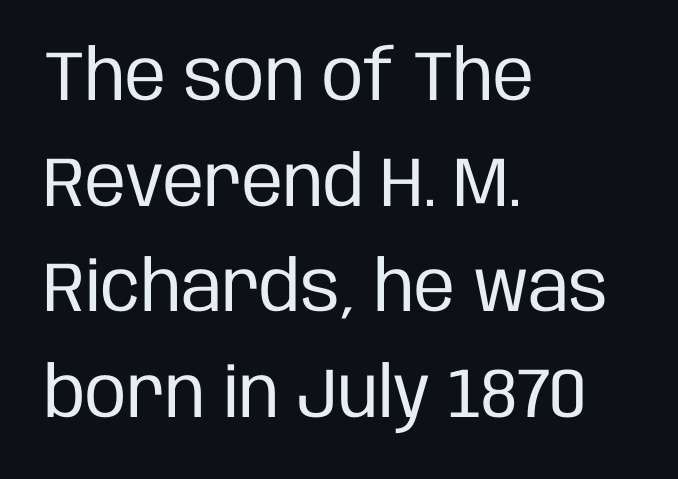
{"serif": "no", "italic": "no", "bold": "no", "weight": "regular", "width": "condensed", "stroke_contrast": "low", "x_height": "large", "monospaced": "no", "underline": "no", "align": "left", "line_spacing": "normal", "line_spacing_ratio": 1.51, "letter_spacing": "normal", "letter_spacing_em": 0.0, "glyph_px": 70}
